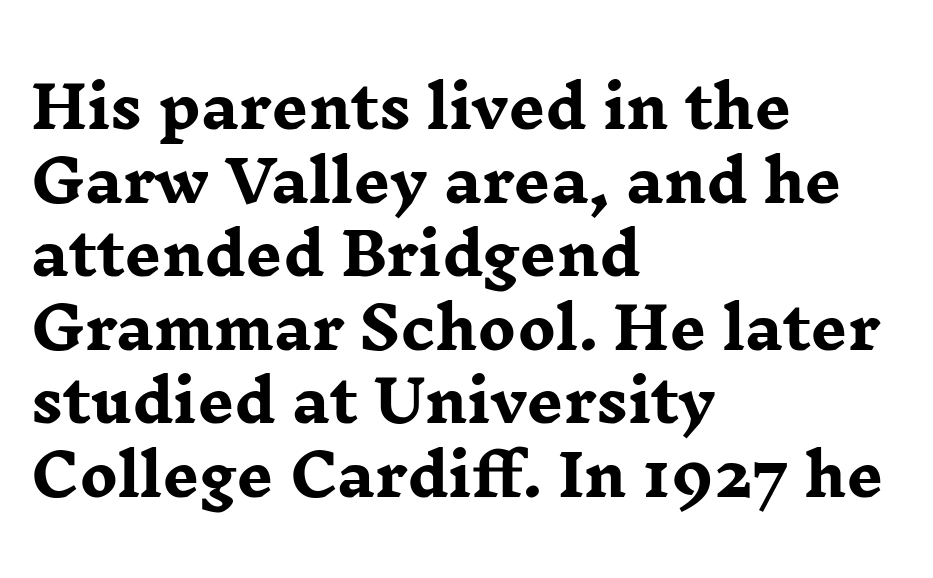
Q: Is the text bold? A: Yes.
Q: Is the text italic (slanted)? A: No, it is upright.
Q: Is the typeface a serif or a sans-serif typeface? A: Serif.
Q: Is the text underlined? A: No.
Q: How is the paragraph aligned? A: Left-aligned.
Q: Is the spacing between letters normal or unusually wide? A: Normal.
Q: Is the spacing between lines tight, normal or loose? A: Normal.
Q: Width (condensed, normal, or wide)? A: Wide.
Q: Stroke contrast? A: Low.
Q: x-height? A: Medium.
Q: Monospaced? A: No.
